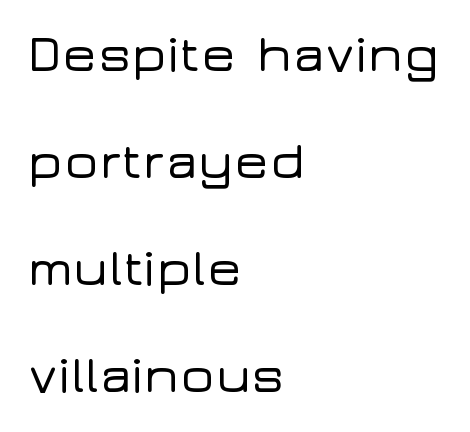
{"serif": "no", "italic": "no", "width": "wide", "stroke_contrast": "low", "x_height": "medium", "monospaced": "no", "underline": "no", "align": "left", "line_spacing": "loose", "line_spacing_ratio": 2.06, "letter_spacing": "normal", "letter_spacing_em": 0.0, "glyph_px": 52}
